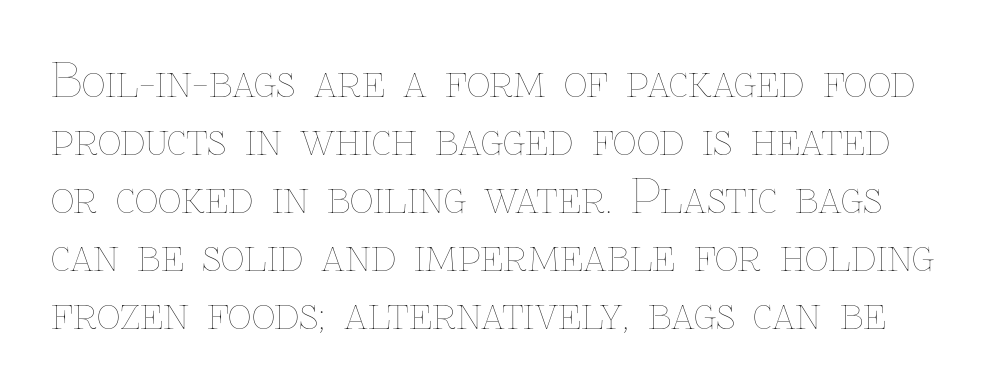
The image shows 46 px thin type, upright; set normal line spacing (1.26x), normal letter spacing, not underlined; low stroke contrast and a medium x-height.
